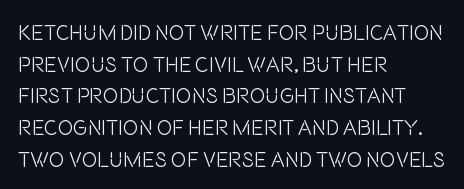
Style check: upright. Leftover space on each line is placed entirely after the last word. The rows are spaced the way most documents space them. The font is comparable to plain body text, perhaps lighter. Honestly, there is no underline to notice here at all. Nobody touched the tracking dial on this one.
